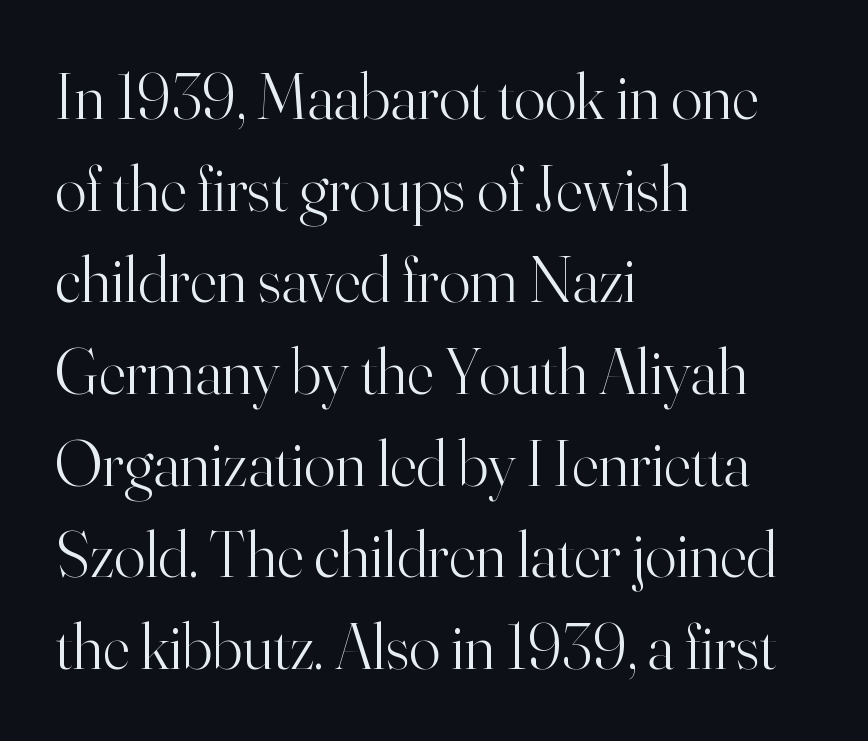
There is no visible air inserted between adjacent glyphs. Looks like regular typesetting: each glyph gets only the width it needs. The strip under each line holds only bare page. This block has exactly the height ordinary leading produces.
